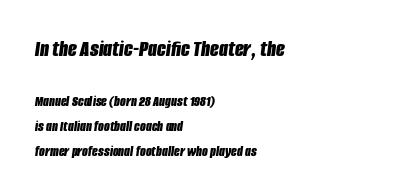
The image shows 23 px bold type, italic (leaning right); set left-aligned, normal line spacing (1.67x), normal letter spacing, not underlined; the first (top) block is 1.53x larger.
